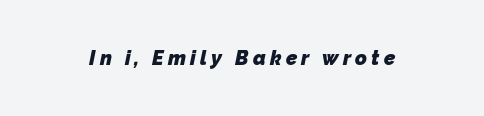
{"bold": "yes", "underline": "no", "letter_spacing": "wide", "letter_spacing_em": 0.21, "glyph_px": 20}
